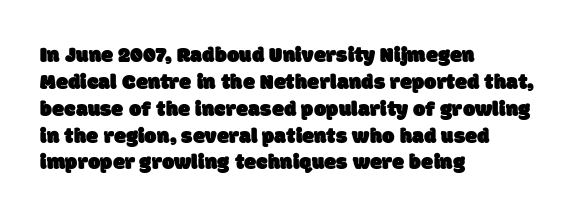
Underlining? Definitely not there. Does the copy run flush right? No — it runs flush left. Spacing between characters is what you'd get straight out of the box.
